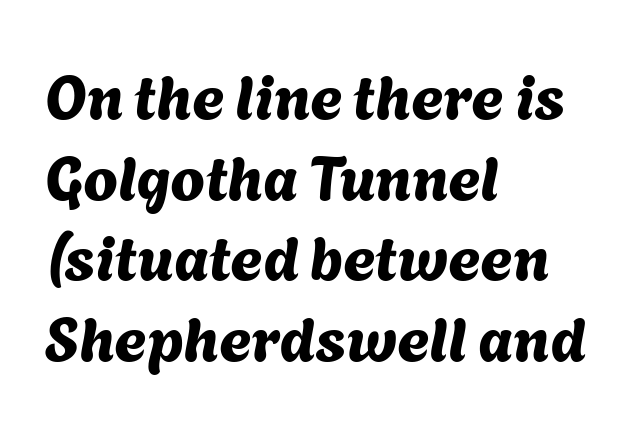
The image shows 62 px sans-serif type; set left-aligned, normal line spacing (1.3x), normal letter spacing, not underlined; medium stroke contrast and a medium x-height.
